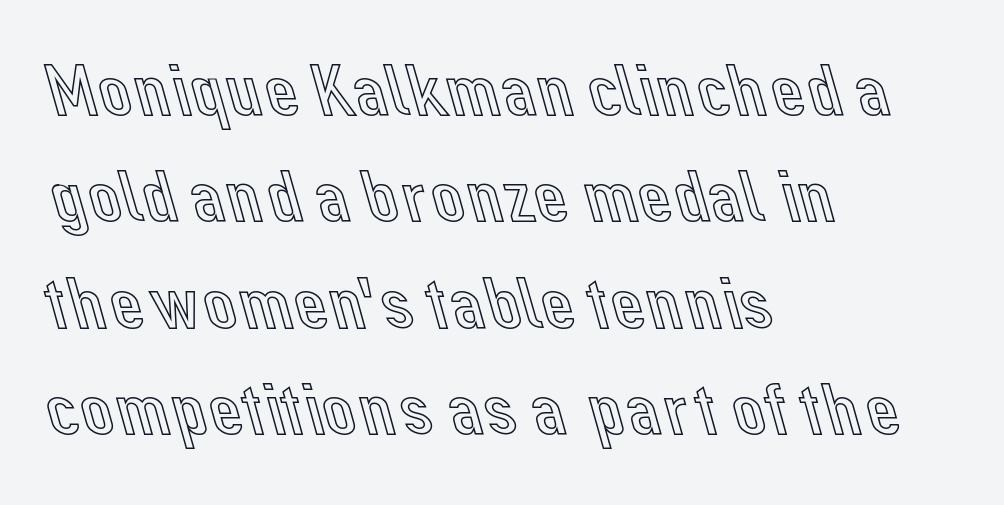
Q: Is the text italic (slanted)? A: Yes.
Q: Is the text underlined? A: No.
Q: How is the paragraph aligned? A: Left-aligned.
Q: Is the spacing between letters normal or unusually wide? A: Normal.
Q: Is the spacing between lines tight, normal or loose? A: Normal.
Q: Width (condensed, normal, or wide)? A: Normal.
Q: x-height? A: Medium.
Q: Monospaced? A: No.
